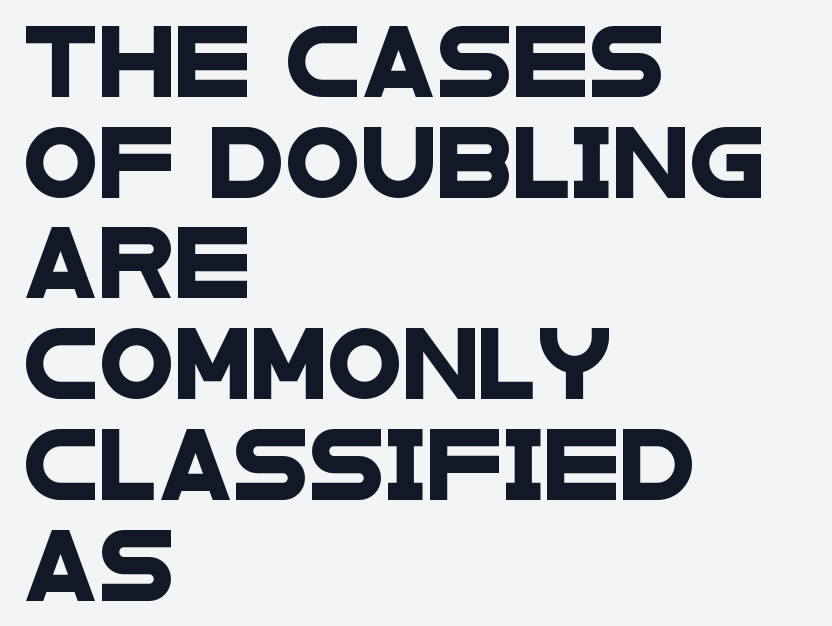
The typesetter chose a ragged-right arrangement here. Is this a sans? Yes — the strokes have no serifs. Summary of vertical rhythm: regular, with standard interline spacing. Between one letter and the next there's only the usual sliver of space.
